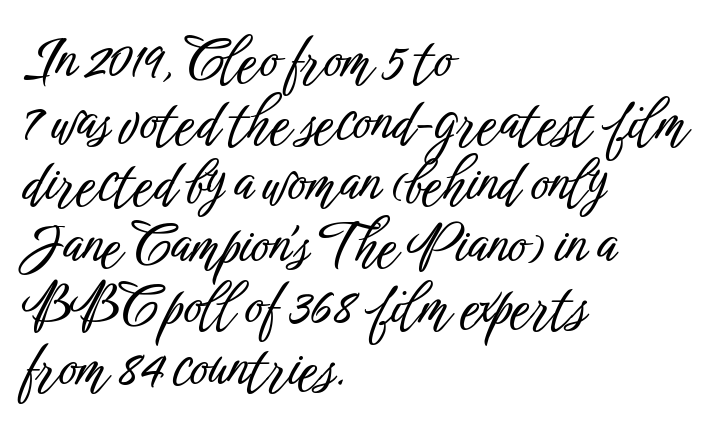
{"serif": "no", "width": "condensed", "stroke_contrast": "low", "x_height": "medium", "monospaced": "no", "underline": "no", "align": "left", "line_spacing": "tight", "line_spacing_ratio": 1.1, "letter_spacing": "normal", "letter_spacing_em": 0.0, "glyph_px": 56}
